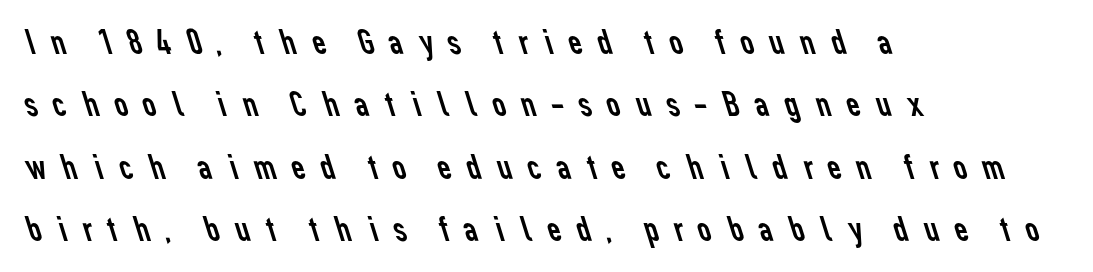
Grotesque or geometric, the face here clearly has no serifs. The string is rendered with underlining switched off. Line starts are locked; line ends wander. There is plenty of visible air inserted between adjacent glyphs. Is this a fixed-width face? No — the glyphs have proportional, varying widths.
